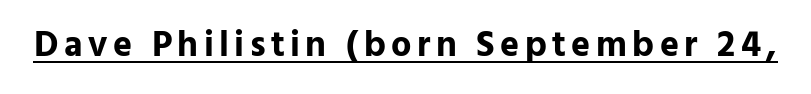
The image shows 36 px bold sans-serif type, upright; set underlined; low stroke contrast and a medium x-height.
